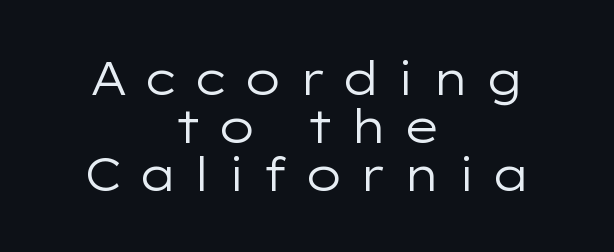
These glyphs show unthickened strokes, regular width or finer. The designer dialed line spacing down below the default. Are there feet on the stems? There aren't — it's a sans. Letter spacing: wide. Spacing verdict: proportional, widths tailored to each character.
